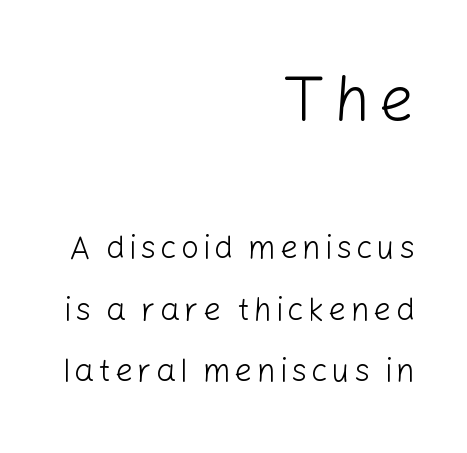
{"serif": "no", "italic": "no", "bold": "no", "weight": "light", "width": "normal", "stroke_contrast": "low", "x_height": "medium", "monospaced": "no", "underline": "no", "align": "right", "line_spacing": "loose", "line_spacing_ratio": 1.92, "larger_block": "first", "size_ratio": 1.97, "glyph_px": 63}
